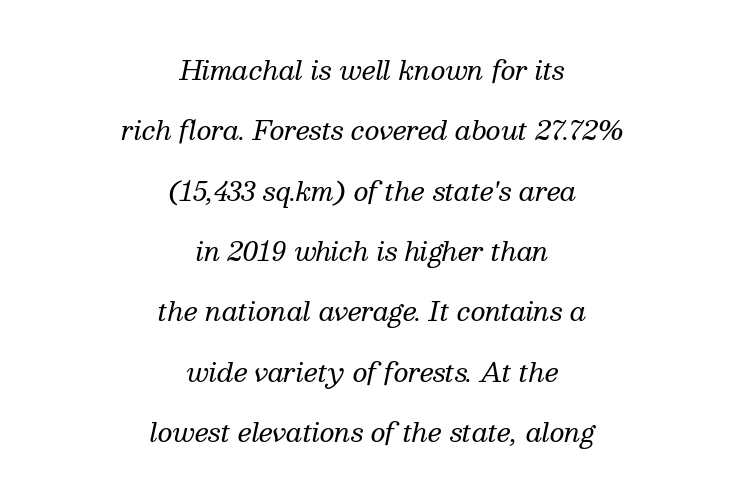
The image shows 26 px text type, italic (leaning right); set centered, loose line spacing (2.32x), normal letter spacing, not underlined.
